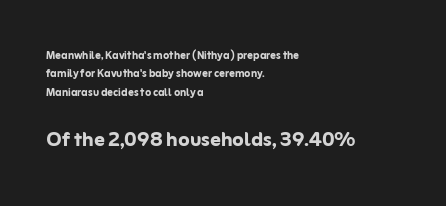
Q: Is the text bold? A: Yes.
Q: Is the text italic (slanted)? A: No, it is upright.
Q: Is the text underlined? A: No.
Q: How is the paragraph aligned? A: Left-aligned.
Q: Is the spacing between letters normal or unusually wide? A: Normal.
Q: Is the spacing between lines tight, normal or loose? A: Normal.
Q: Which block of text is set in a larger size, the first (top) or the second (bottom)? A: The second (bottom) one.
